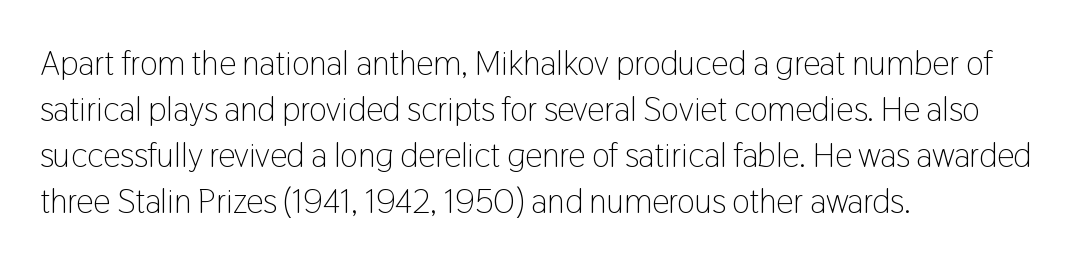
The image shows 34 px light, condensed sans-serif type, upright; set left-aligned, normal line spacing (1.35x), normal letter spacing, not underlined; low stroke contrast and a medium x-height.
